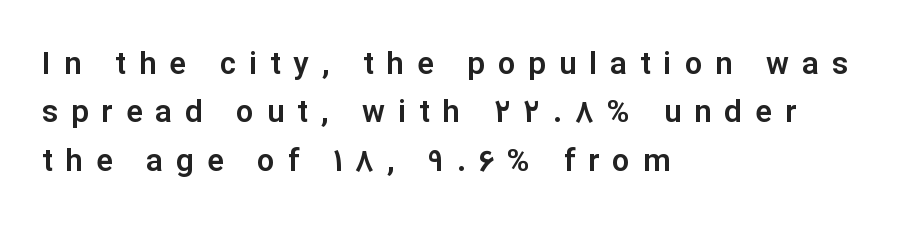
Q: Is the text italic (slanted)? A: No, it is upright.
Q: Is the typeface a serif or a sans-serif typeface? A: Sans-serif.
Q: Is the text underlined? A: No.
Q: How is the paragraph aligned? A: Left-aligned.
Q: Is the spacing between letters normal or unusually wide? A: Unusually wide.
Q: Is the spacing between lines tight, normal or loose? A: Normal.
Q: Width (condensed, normal, or wide)? A: Normal.
Q: Stroke contrast? A: Low.
Q: x-height? A: Medium.
Q: Monospaced? A: No.
